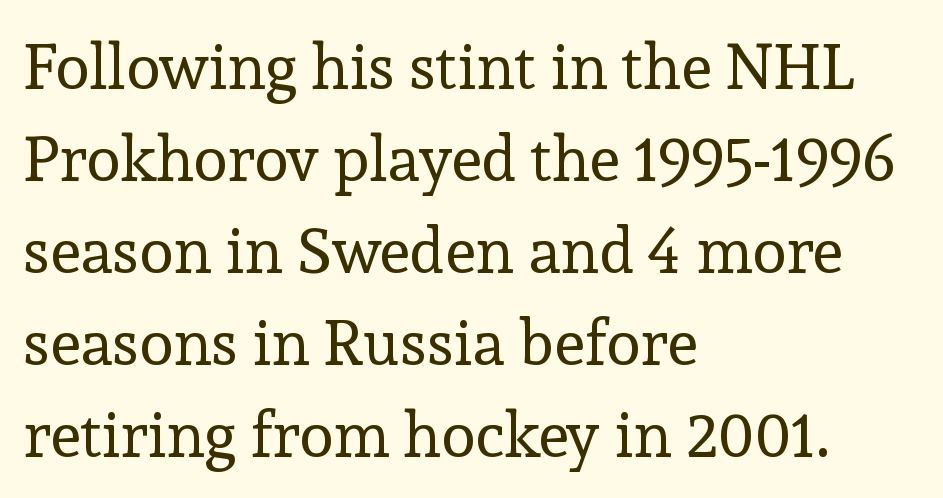
Q: Is the text bold? A: No.
Q: Is the text italic (slanted)? A: No, it is upright.
Q: Is the typeface a serif or a sans-serif typeface? A: Serif.
Q: Is the text underlined? A: No.
Q: How is the paragraph aligned? A: Left-aligned.
Q: Is the spacing between letters normal or unusually wide? A: Normal.
Q: Is the spacing between lines tight, normal or loose? A: Normal.
Q: Width (condensed, normal, or wide)? A: Normal.
Q: x-height? A: Medium.
Q: Monospaced? A: No.
